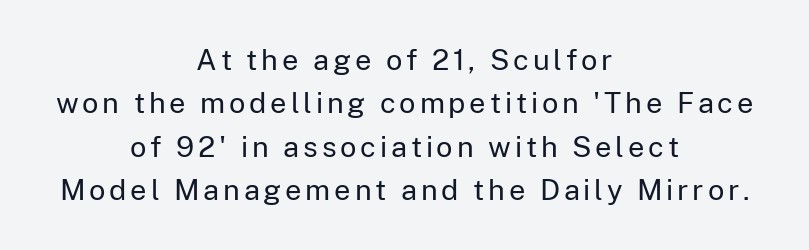
Which margin do the lines hug? Neither — every line sits in the middle. This is not heavy type; no bold has been used. The rendering uses natural spacing where letterforms have individual widths. Words float on clear page, feet unadorned. Style check: upright.
